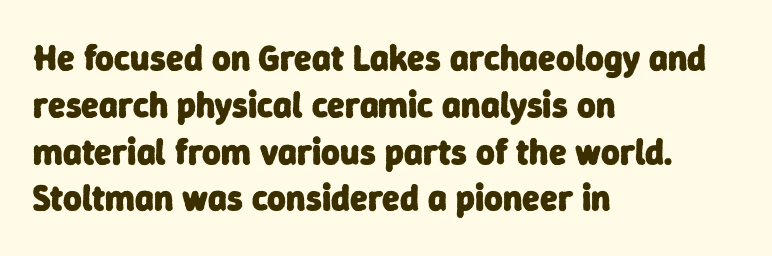
Is the block centered? No — it sits flush against the left margin. Words appear dense and cohesive because spacing is normal. Baseline-to-baseline distance is the conventional proportion of letter height. Look at the bottom of the vertical strokes: they stop flat, with no serifs. Note the varied advance widths — an 'i' is clearly narrower than an 'm'. The strip under each line holds only bare page.
